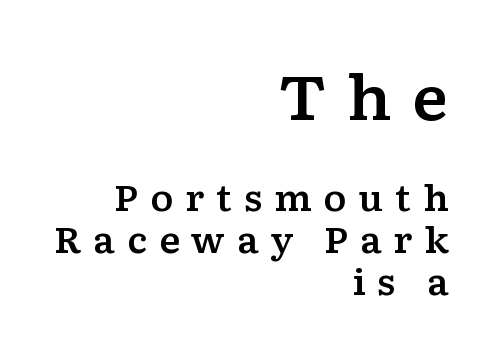
Note the varied advance widths — an 'i' is clearly narrower than an 'm'. Tracking here is generous; glyphs stand well apart from one another. The strip under each line holds only bare page. Character size in the leading block exceeds that of the trailing block.
